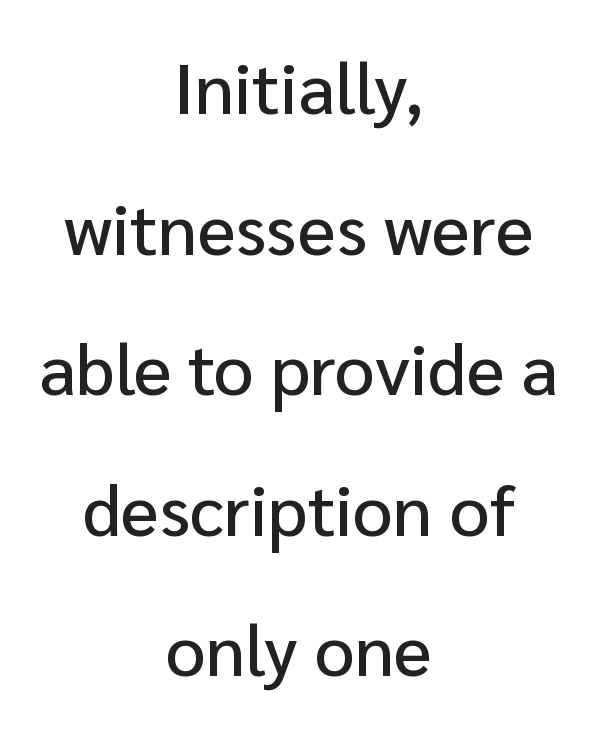
Q: Is the text italic (slanted)? A: No, it is upright.
Q: Is the typeface a serif or a sans-serif typeface? A: Sans-serif.
Q: Is the text underlined? A: No.
Q: How is the paragraph aligned? A: Centered.
Q: Is the spacing between letters normal or unusually wide? A: Normal.
Q: Is the spacing between lines tight, normal or loose? A: Loose.
Q: Width (condensed, normal, or wide)? A: Normal.
Q: Stroke contrast? A: Low.
Q: x-height? A: Medium.
Q: Monospaced? A: No.
